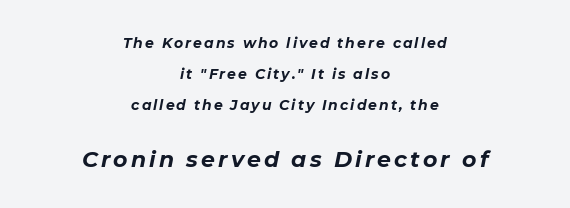
Every row of glyphs is offset so its center matches the block's center. Strokes here are thick enough to call this a true bold. Top chunk: small. Bottom chunk: large. The lettering tilts uniformly, giving the passage an italic look.
